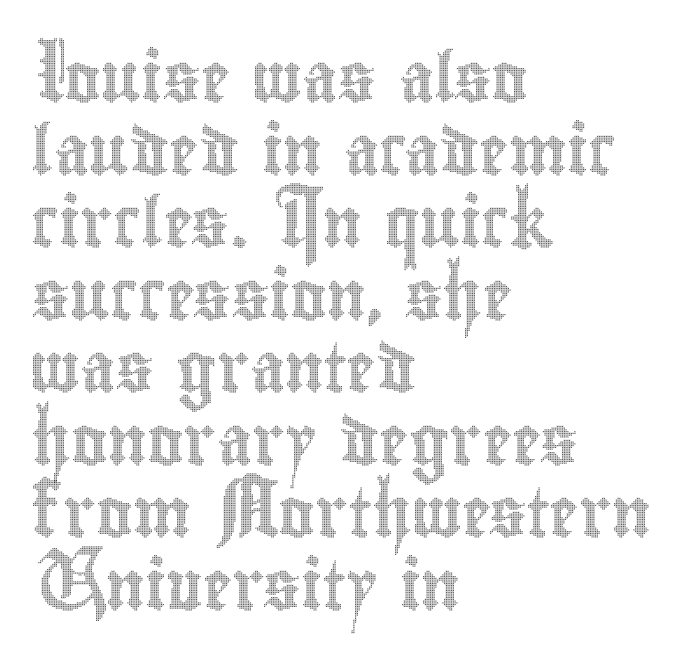
Q: Is the text italic (slanted)? A: No, it is upright.
Q: Is the text underlined? A: No.
Q: How is the paragraph aligned? A: Left-aligned.
Q: Is the spacing between letters normal or unusually wide? A: Normal.
Q: Is the spacing between lines tight, normal or loose? A: Normal.
Q: Width (condensed, normal, or wide)? A: Condensed.
Q: x-height? A: Small.
Q: Monospaced? A: No.
